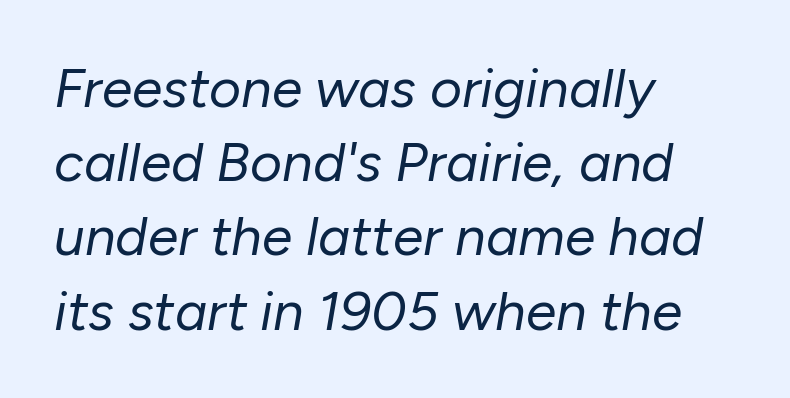
{"italic": "yes", "lean": "right", "slant_degrees": 10, "bold": "no", "weight": "regular", "width": "normal", "stroke_contrast": "low", "x_height": "medium", "monospaced": "no", "underline": "no", "align": "left", "line_spacing": "normal", "line_spacing_ratio": 1.35, "letter_spacing": "normal", "letter_spacing_em": 0.0, "glyph_px": 55}
